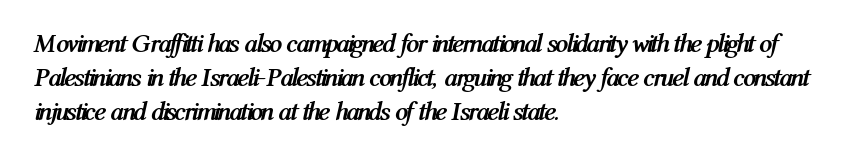
Q: Is the text bold? A: Yes.
Q: Is the text italic (slanted)? A: Yes, it leans right by about 12 degrees.
Q: Is the text underlined? A: No.
Q: How is the paragraph aligned? A: Left-aligned.
Q: Is the spacing between letters normal or unusually wide? A: Normal.
Q: Is the spacing between lines tight, normal or loose? A: Normal.
